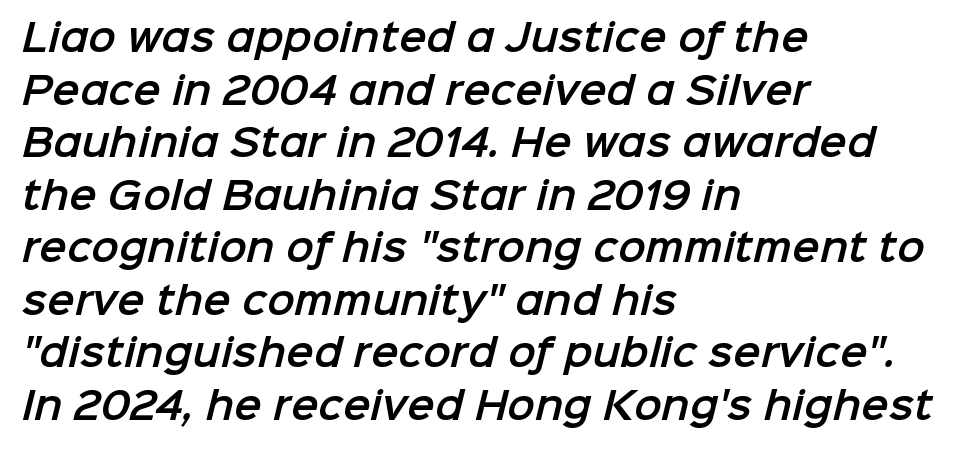
{"serif": "no", "width": "normal", "stroke_contrast": "low", "x_height": "medium", "monospaced": "no", "underline": "no", "align": "left", "line_spacing": "normal", "line_spacing_ratio": 1.42, "letter_spacing": "normal", "letter_spacing_em": 0.0, "glyph_px": 37}
